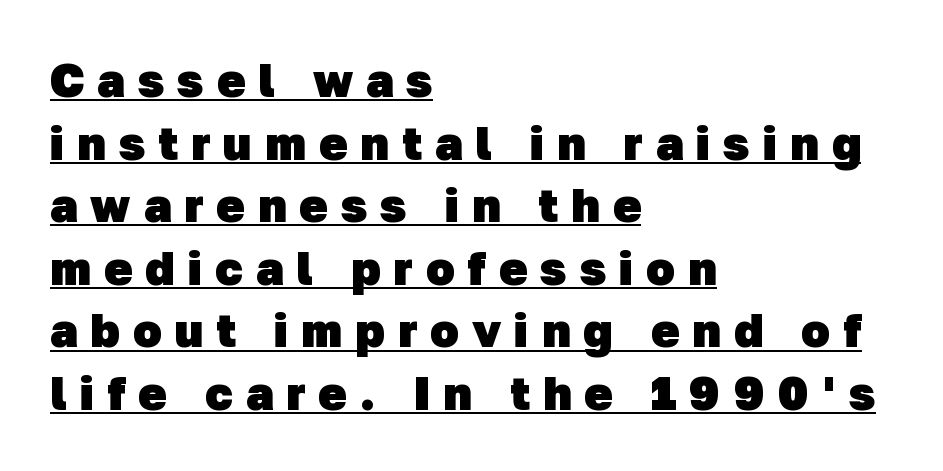
The image shows 47 px heavy sans-serif type; set left-aligned, normal line spacing (1.33x), unusually wide letter spacing (+0.28 em), underlined; low stroke contrast and a medium x-height.
